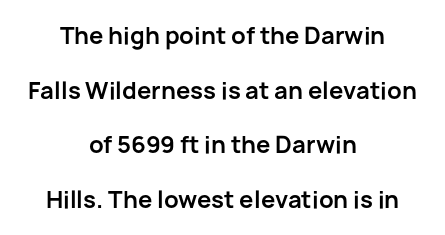
{"italic": "no", "bold": "yes", "underline": "no", "align": "center", "line_spacing": "loose", "line_spacing_ratio": 2.37, "letter_spacing": "normal", "letter_spacing_em": 0.0, "glyph_px": 23}
